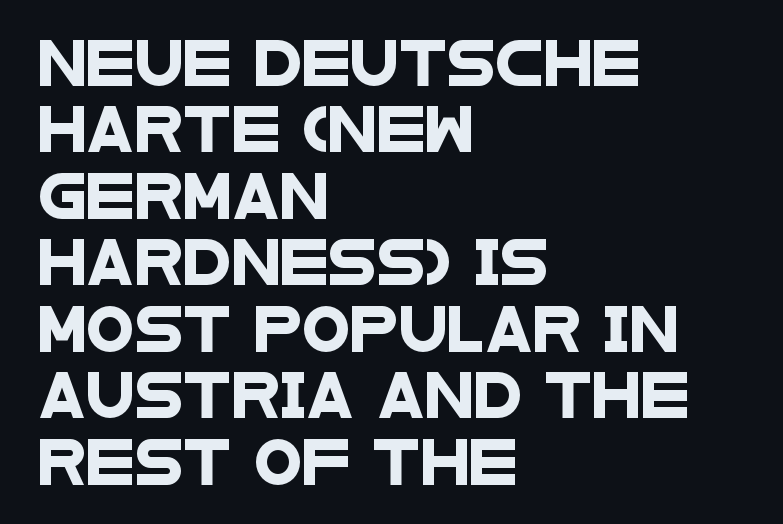
{"serif": "no", "width": "wide", "stroke_contrast": "low", "x_height": "large", "monospaced": "no", "underline": "no", "align": "left", "line_spacing": "normal", "line_spacing_ratio": 1.51, "letter_spacing": "normal", "letter_spacing_em": 0.0, "glyph_px": 44}
